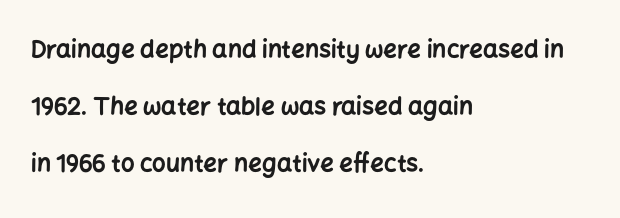
The letters stand straight up with perfectly vertical stems. Each new line begins a long way beneath the previous one. Caption: bold face, heavy strokes. Layout note: lines flush left. Is the letter spacing exaggerated? No — it looks like the ordinary default.
